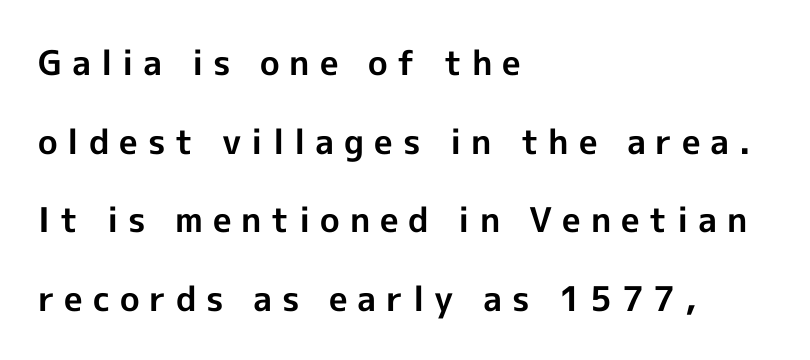
No feet cap the strokes, marking this as sans-serif type. The axis of the letterforms is exactly vertical. The paragraph shown leans on its left margin. Airy leading.
